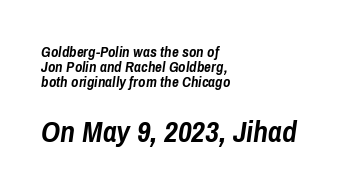
The letters advance in unequal steps, a hallmark of proportional type. The rendering uses a small line-height, squeezing the rows. The gaps between neighbouring characters are ordinary and unremarkable. Short and long lines alike share a common starting point at left. Each row of text sits above clean, open space.
